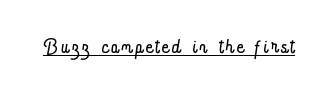
Stem width sits at or under what a default text font uses. Underline: present. This sample has the flowing, uneven cadence of proportional lettering.
